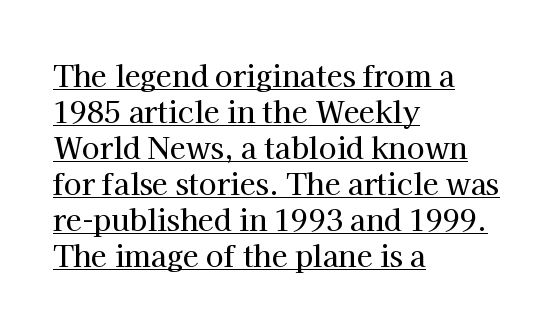
The image shows 29 px serif type, upright; set left-aligned, line spacing 1.24x, normal letter spacing, underlined; high stroke contrast and a medium x-height.
